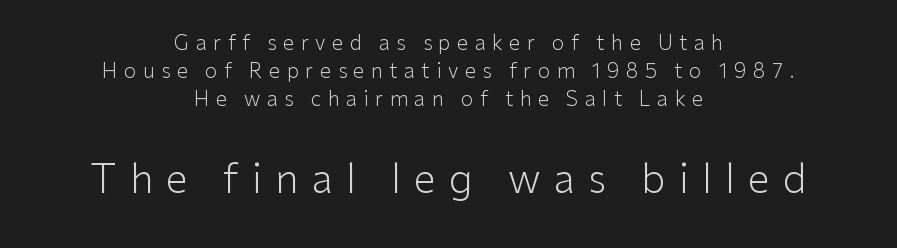
{"serif": "no", "italic": "no", "bold": "no", "weight": "light", "width": "normal", "stroke_contrast": "low", "x_height": "medium", "monospaced": "no", "underline": "no", "align": "center", "line_spacing": "normal", "line_spacing_ratio": 1.41, "letter_spacing": "wide", "letter_spacing_em": 0.33, "larger_block": "second", "size_ratio": 2.0, "glyph_px": 40}
